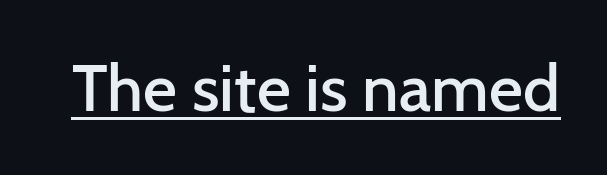
{"serif": "no", "italic": "no", "bold": "semi", "weight": "semibold", "width": "normal", "stroke_contrast": "low", "x_height": "medium", "monospaced": "no", "underline": "yes", "letter_spacing": "normal", "letter_spacing_em": 0.0, "glyph_px": 66}
